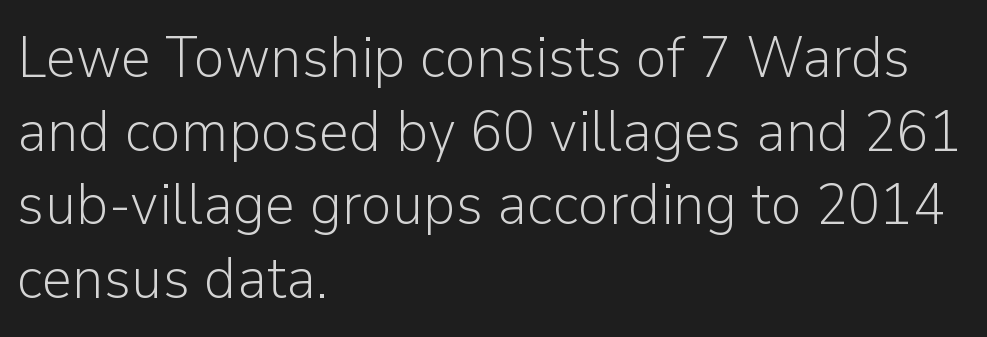
{"serif": "no", "italic": "no", "bold": "no", "weight": "light", "width": "normal", "stroke_contrast": "low", "x_height": "medium", "monospaced": "no", "underline": "no", "align": "left", "line_spacing": "normal", "line_spacing_ratio": 1.25, "letter_spacing": "normal", "letter_spacing_em": 0.0, "glyph_px": 59}
